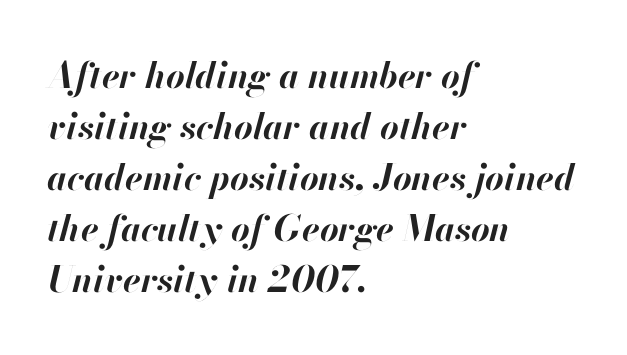
The image shows 36 px bold type, italic (leaning right); set left-aligned, normal line spacing (1.42x), normal letter spacing, not underlined; high stroke contrast and a small x-height.
